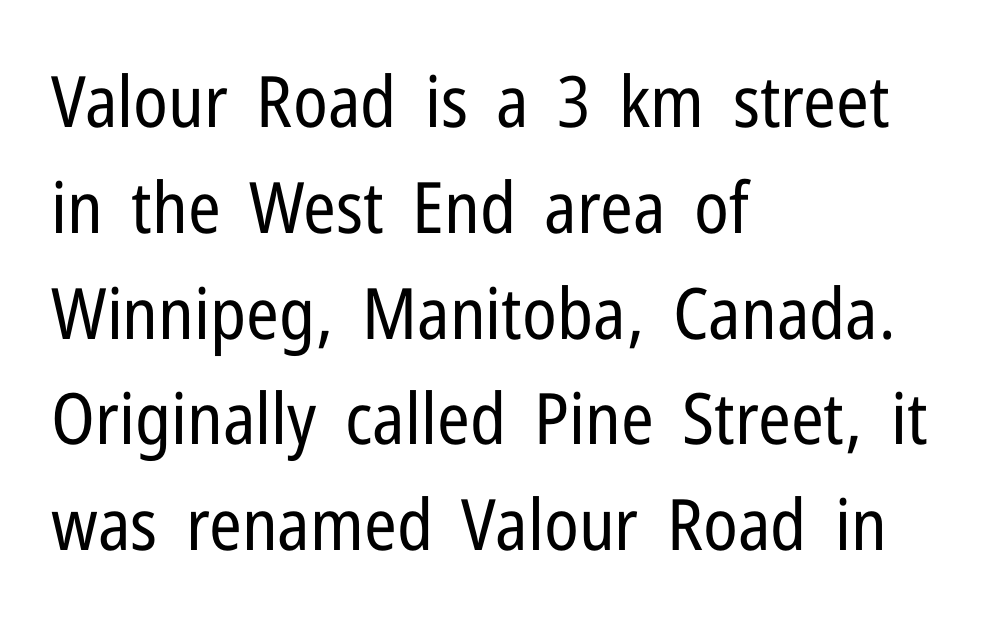
The image shows 71 px regular-weight, condensed sans-serif type, upright; set left-aligned, normal line spacing (1.49x), normal letter spacing, not underlined; low stroke contrast and a medium x-height.
